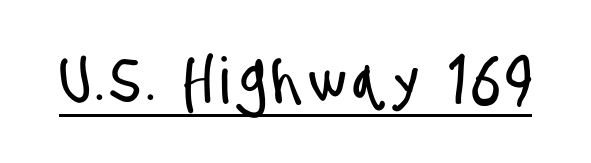
In terms of letterform style, serifs are entirely absent. Think of a printed novel: that variable character pitch is what you see here. The rendered words wear a rule along their underside.
